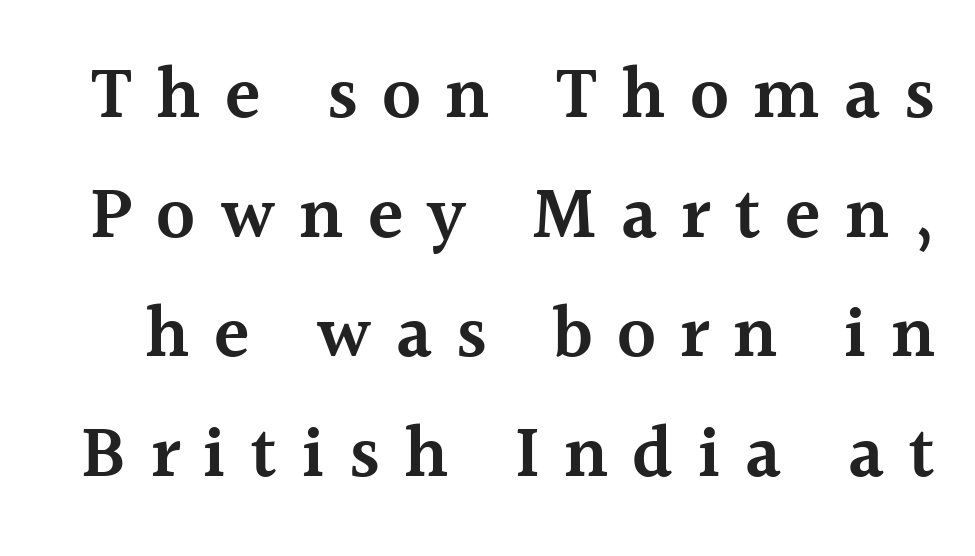
{"serif": "yes", "italic": "no", "bold": "semi", "weight": "semibold", "width": "normal", "x_height": "medium", "monospaced": "no", "underline": "no", "line_spacing": "normal", "line_spacing_ratio": 1.64, "letter_spacing": "wide", "letter_spacing_em": 0.33, "glyph_px": 73}
